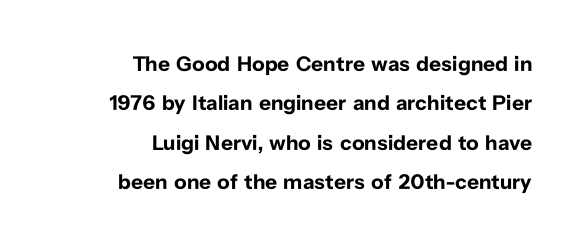
The image shows 21 px bold type, upright; set right-aligned, line spacing 1.88x, normal letter spacing, not underlined.
